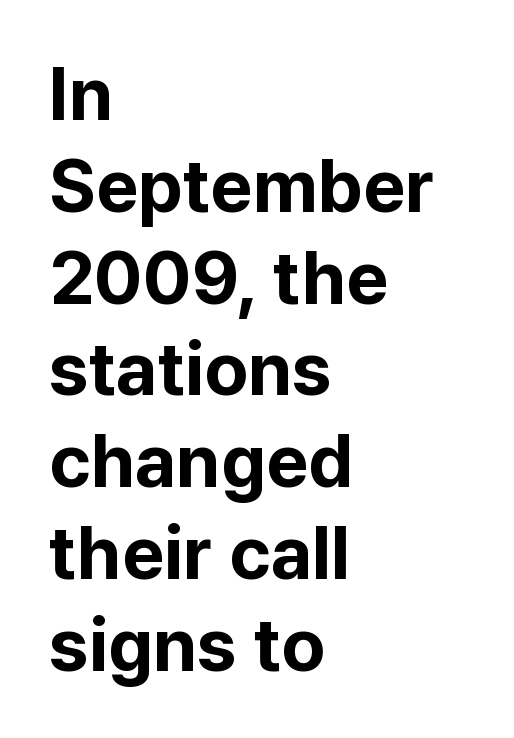
The letters sit at their default tracking, neither squeezed nor spread. Stroke thickness is high; the sample reads as a true bold. These lines were composed using upright roman letters. Here the designer chose a conventional face with non-uniform glyph widths. A typesetter would label this face a sans. The lines in this sample share a left origin and differ only in where they stop.
